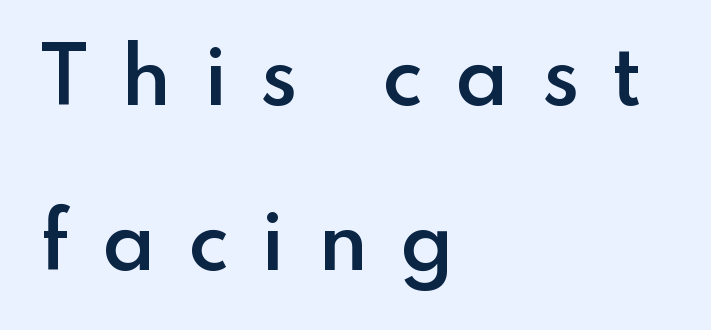
{"serif": "no", "italic": "no", "bold": "semi", "weight": "semibold", "width": "normal", "stroke_contrast": "low", "x_height": "small", "monospaced": "no", "underline": "no", "align": "left", "line_spacing": "loose", "line_spacing_ratio": 2.2, "letter_spacing": "wide", "letter_spacing_em": 0.43, "glyph_px": 75}
